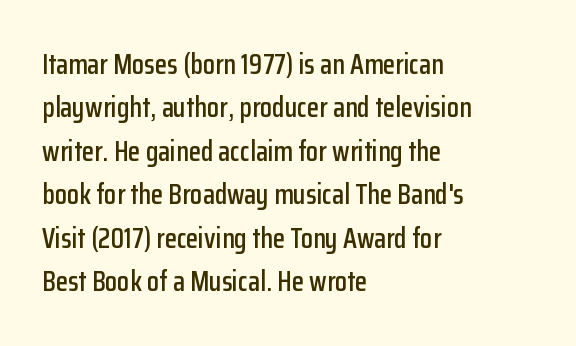
{"serif": "no", "italic": "no", "width": "condensed", "stroke_contrast": "low", "x_height": "medium", "monospaced": "no", "underline": "no", "align": "left", "line_spacing": "normal", "line_spacing_ratio": 1.55, "letter_spacing": "normal", "letter_spacing_em": 0.0, "glyph_px": 28}
